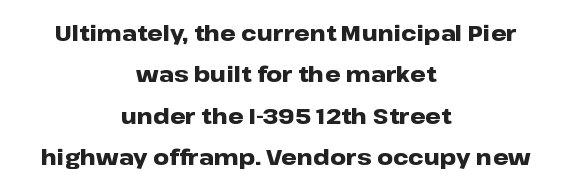
The image shows 22 px bold type, upright; set centered, line spacing 1.88x, normal letter spacing, not underlined.
